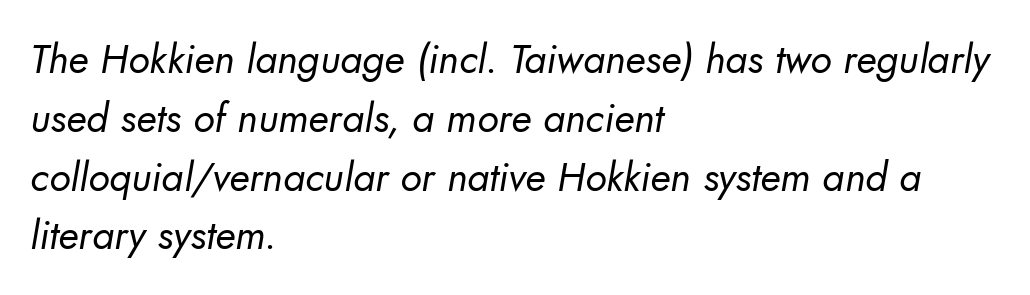
Think standard paragraph weight, or any step lighter than that. Descenders hang freely into open space. The line texture is even and compact thanks to regular tracking. This rendering uses left alignment, leaving the right contour irregular. Does the type have serifs? No, each stem ends abruptly.
